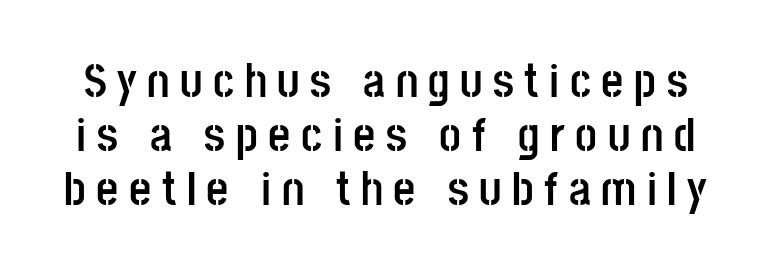
Q: Is the text bold? A: Yes.
Q: Is the text italic (slanted)? A: No, it is upright.
Q: Is the typeface a serif or a sans-serif typeface? A: Sans-serif.
Q: Is the text underlined? A: No.
Q: Is the spacing between letters normal or unusually wide? A: Unusually wide.
Q: Is the spacing between lines tight, normal or loose? A: Tight.
Q: Width (condensed, normal, or wide)? A: Condensed.
Q: Stroke contrast? A: Low.
Q: x-height? A: Large.
Q: Monospaced? A: No.
